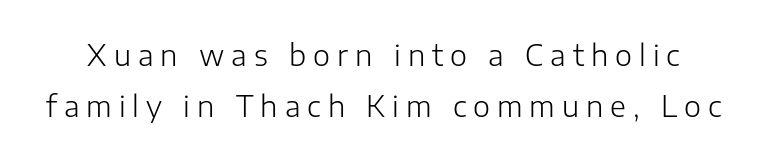
Posture: upright roman. Clear beneath every line of the passage. The typeface has the unassuming heft of standard copy or less. Each letter keeps its own natural width here, so spacing adapts to shape. I'd call this a sans setting — the letters go barefoot.
